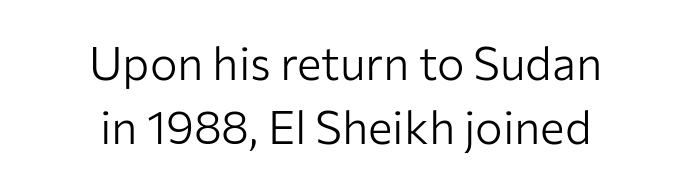
Q: Is the text bold? A: No.
Q: Is the text italic (slanted)? A: No, it is upright.
Q: Is the typeface a serif or a sans-serif typeface? A: Sans-serif.
Q: Is the text underlined? A: No.
Q: How is the paragraph aligned? A: Centered.
Q: Is the spacing between letters normal or unusually wide? A: Normal.
Q: Is the spacing between lines tight, normal or loose? A: Normal.
Q: Width (condensed, normal, or wide)? A: Normal.
Q: Stroke contrast? A: Low.
Q: x-height? A: Medium.
Q: Monospaced? A: No.
